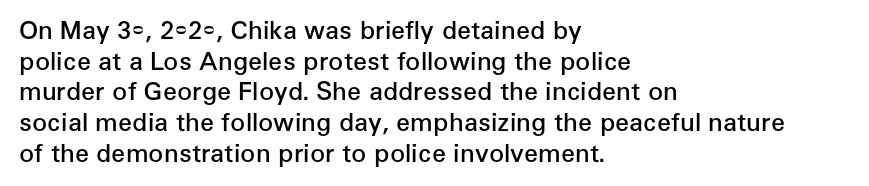
The text block is weighted toward the left margin, trailing off unevenly rightward. What weight is shown? A semibold, between regular and bold. Look at the tracking — it's just the regular setting, nothing added. Quick note: not italic, upright. A bare baseline throughout the passage.
